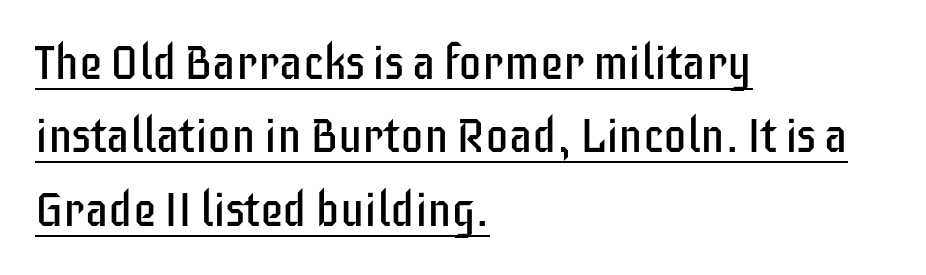
{"serif": "no", "italic": "no", "bold": "no", "weight": "regular", "width": "condensed", "stroke_contrast": "low", "x_height": "large", "monospaced": "no", "underline": "yes", "align": "left", "line_spacing": "normal", "line_spacing_ratio": 1.56, "letter_spacing": "normal", "letter_spacing_em": 0.0, "glyph_px": 47}
